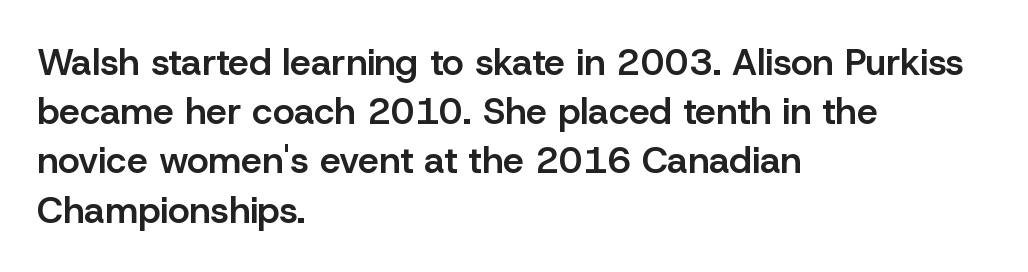
Italic? Not at all — the glyphs are vertical. Stroke thickness is moderately raised; the sample reads as semibold. Is there much room between lines? A standard amount, neither cramped nor airy. Compared with typical body copy, the letter spacing here is the same.
